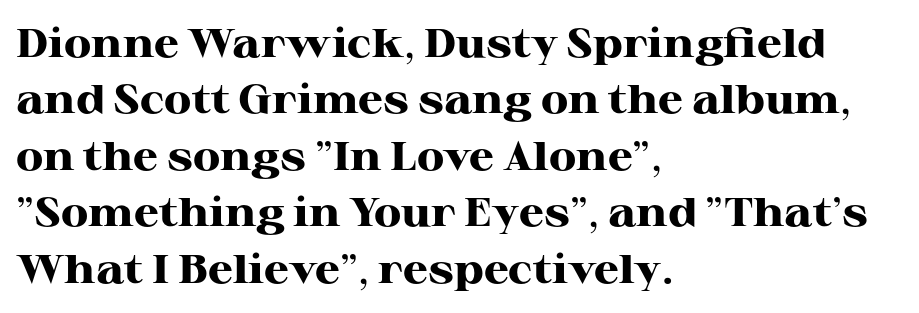
{"serif": "yes", "italic": "no", "bold": "yes", "weight": "heavy", "width": "wide", "stroke_contrast": "high", "x_height": "medium", "monospaced": "no", "underline": "no", "align": "left", "line_spacing": "normal", "line_spacing_ratio": 1.41, "letter_spacing": "normal", "letter_spacing_em": 0.0, "glyph_px": 40}
